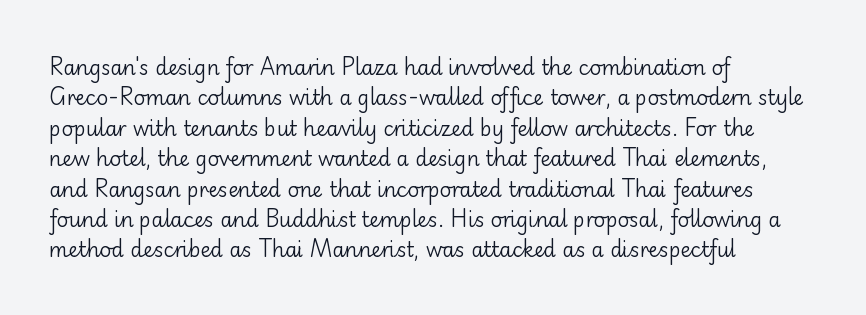
The image shows 20 px text type, upright; set left-aligned, normal line spacing (1.52x), normal letter spacing, not underlined.
